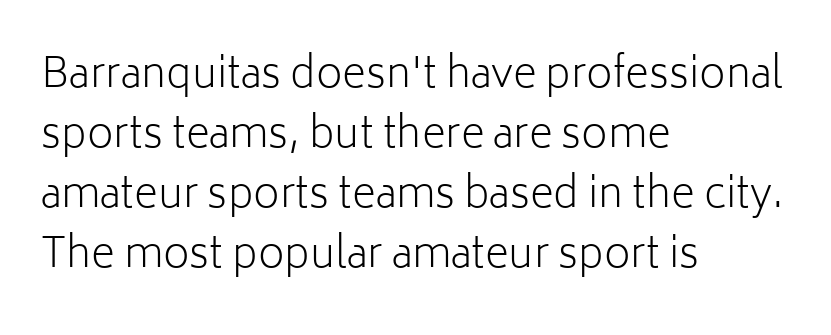
Q: Is the text bold? A: No.
Q: Is the text italic (slanted)? A: No, it is upright.
Q: Is the typeface a serif or a sans-serif typeface? A: Sans-serif.
Q: Is the text underlined? A: No.
Q: How is the paragraph aligned? A: Left-aligned.
Q: Is the spacing between letters normal or unusually wide? A: Normal.
Q: Is the spacing between lines tight, normal or loose? A: Normal.
Q: Width (condensed, normal, or wide)? A: Normal.
Q: Stroke contrast? A: Low.
Q: x-height? A: Medium.
Q: Monospaced? A: No.
